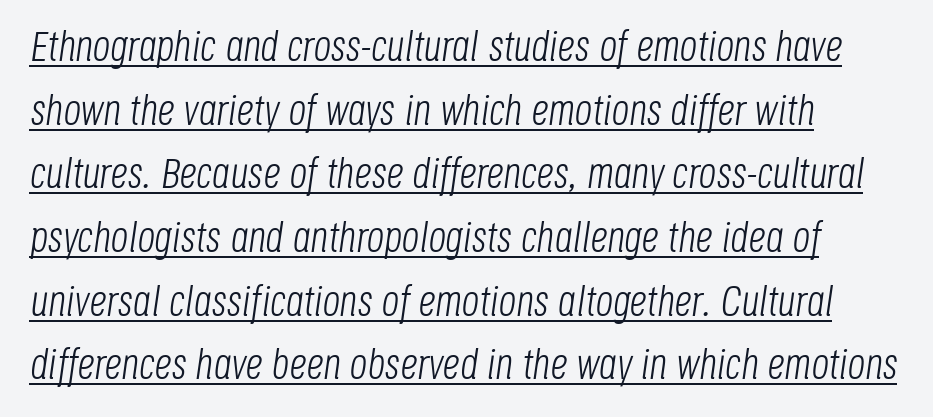
Q: Is the text bold? A: No.
Q: Is the text italic (slanted)? A: Yes, it leans right by about 8 degrees.
Q: Is the text underlined? A: Yes.
Q: How is the paragraph aligned? A: Left-aligned.
Q: Is the spacing between letters normal or unusually wide? A: Normal.
Q: Is the spacing between lines tight, normal or loose? A: Normal.
Q: Width (condensed, normal, or wide)? A: Condensed.
Q: Stroke contrast? A: Low.
Q: x-height? A: Large.
Q: Monospaced? A: No.
